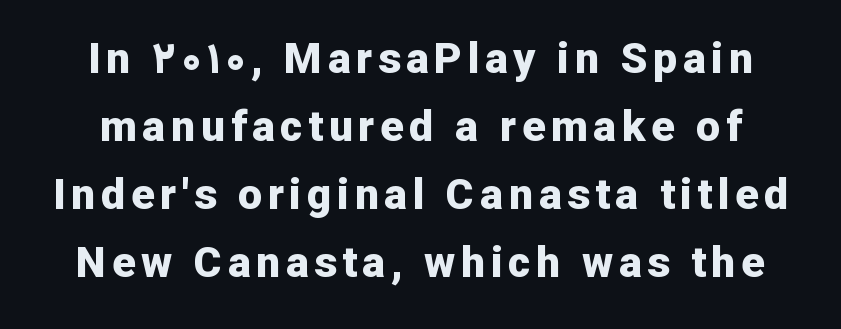
Q: Is the text bold? A: Yes.
Q: Is the text italic (slanted)? A: No, it is upright.
Q: Is the typeface a serif or a sans-serif typeface? A: Sans-serif.
Q: Is the text underlined? A: No.
Q: How is the paragraph aligned? A: Centered.
Q: Is the spacing between lines tight, normal or loose? A: Normal.
Q: Width (condensed, normal, or wide)? A: Normal.
Q: Stroke contrast? A: Low.
Q: x-height? A: Medium.
Q: Monospaced? A: No.
